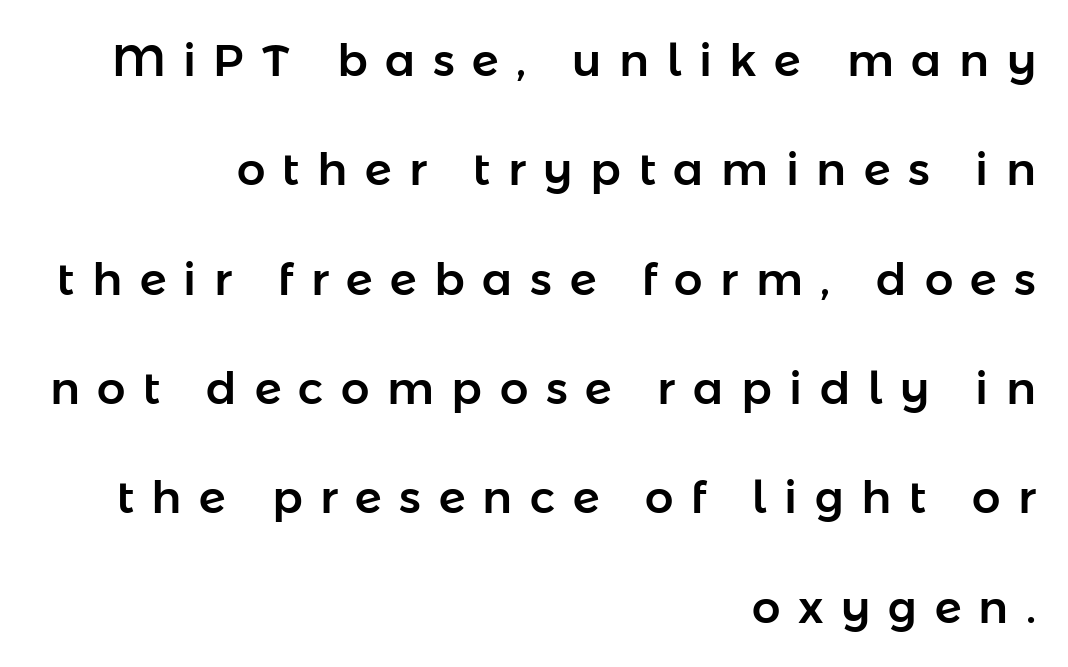
{"serif": "no", "italic": "no", "width": "normal", "stroke_contrast": "low", "x_height": "medium", "monospaced": "no", "underline": "no", "align": "right", "line_spacing": "loose", "line_spacing_ratio": 2.43, "letter_spacing": "wide", "letter_spacing_em": 0.39, "glyph_px": 45}
